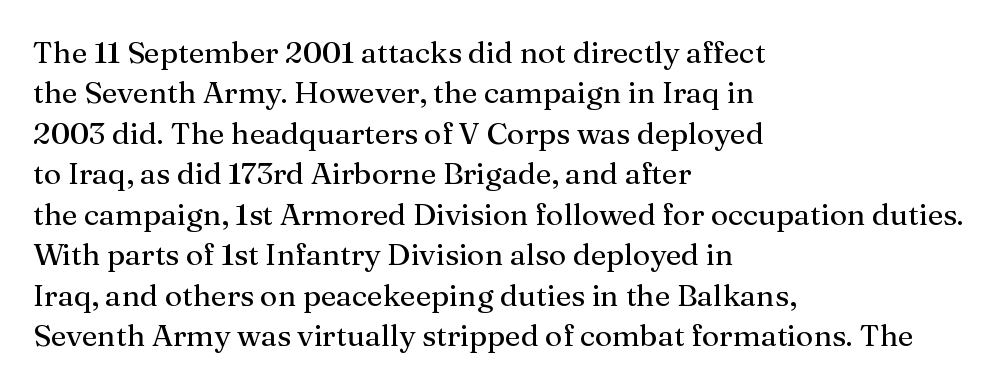
Q: Is the text bold? A: No.
Q: Is the text italic (slanted)? A: No, it is upright.
Q: Is the typeface a serif or a sans-serif typeface? A: Serif.
Q: Is the text underlined? A: No.
Q: How is the paragraph aligned? A: Left-aligned.
Q: Is the spacing between letters normal or unusually wide? A: Normal.
Q: Is the spacing between lines tight, normal or loose? A: Normal.
Q: Width (condensed, normal, or wide)? A: Normal.
Q: Stroke contrast? A: Medium.
Q: x-height? A: Medium.
Q: Monospaced? A: No.
